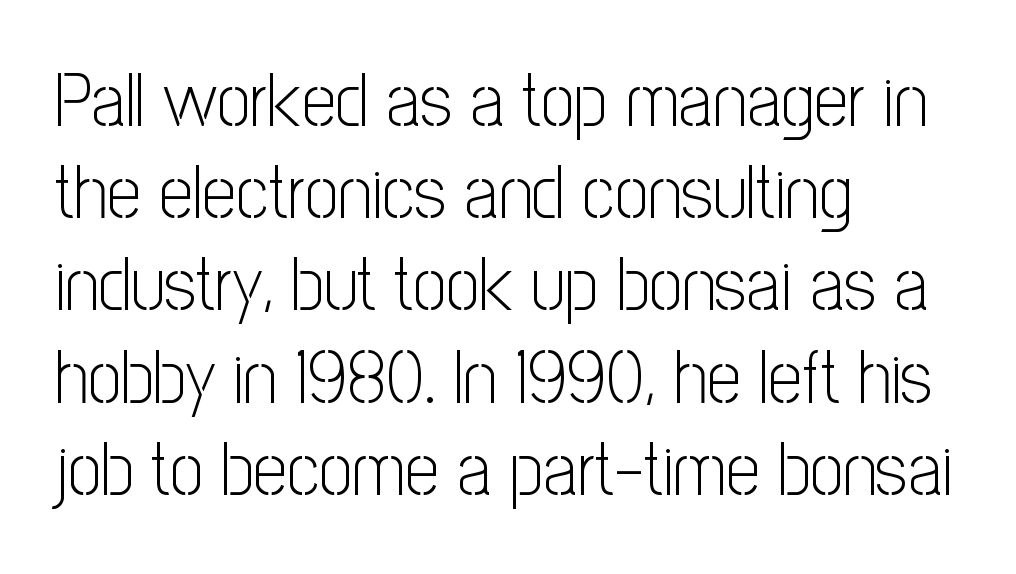
Here the glyphs are tracked normally, forming tight word shapes. Varying glyph widths throughout — classic text-font behaviour. Posture: vertical. No heavy texture on the line: the type isn't bold. Clear beneath every line of the passage.
